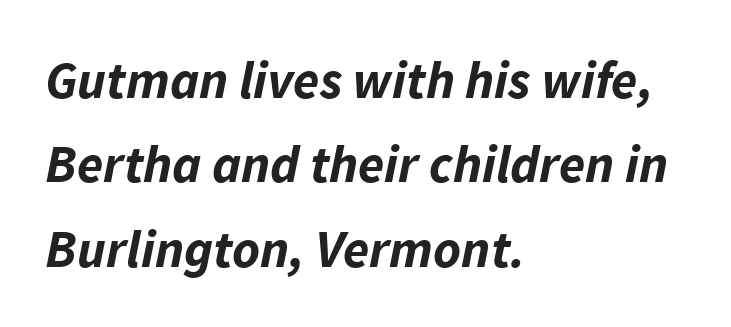
The image shows 53 px bold type, italic (leaning right); set left-aligned, normal line spacing (1.59x), normal letter spacing, not underlined; low stroke contrast and a medium x-height.
